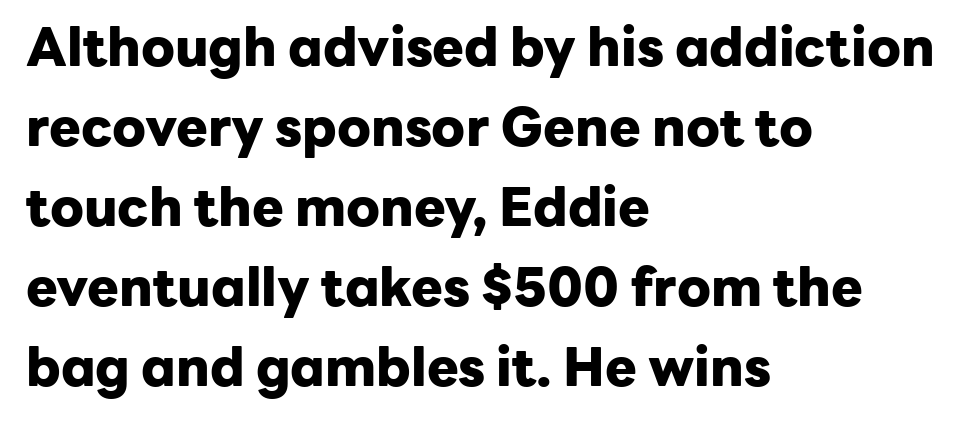
The image shows 53 px heavy sans-serif type, upright; set left-aligned, normal line spacing (1.51x), normal letter spacing, not underlined; low stroke contrast and a medium x-height.
